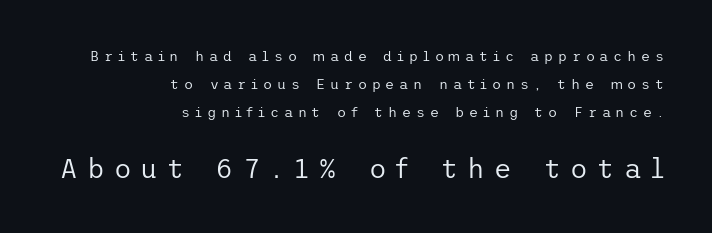
The image shows 27 px text type, upright; set right-aligned, loose line spacing (1.99x), unusually wide letter spacing (+0.34 em), not underlined; the second (bottom) block is 1.93x larger.
